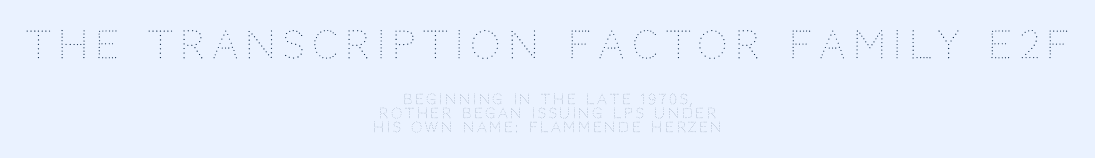
The image shows 38 px thin type, upright; set centered, tight line spacing (0.99x), not underlined; the first (top) block is 2.71x larger; medium stroke contrast and a large x-height.
